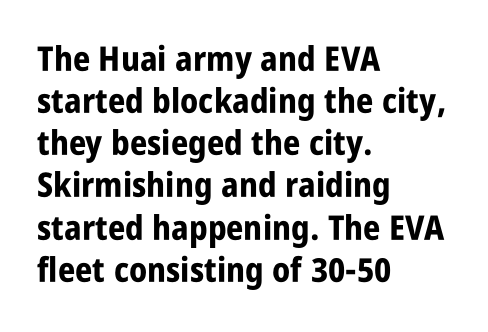
Quick note: underline off. Proportional: the letters do not fall into vertical columns. Pretty heavy lettering here — definitely bold. Tall strokes in this sample are plumb rather than angled.
